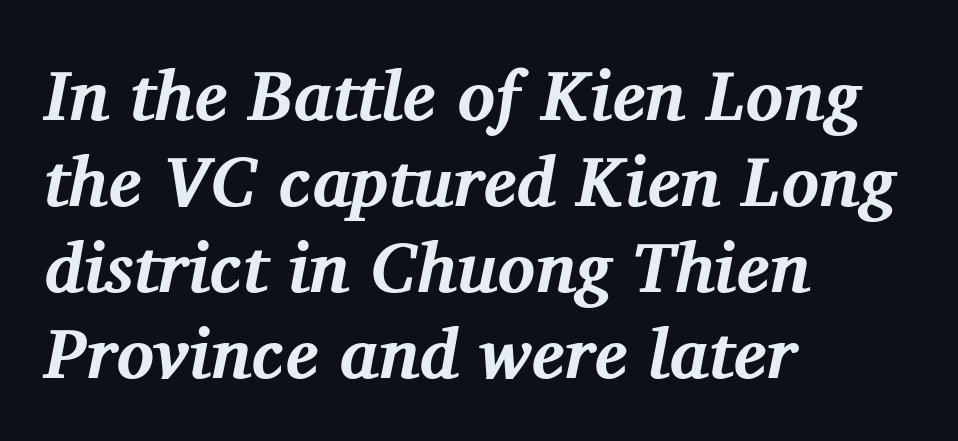
The image shows 70 px bold serif type, italic (leaning right); set left-aligned, line spacing 1.23x, normal letter spacing, not underlined; medium stroke contrast and a medium x-height.
